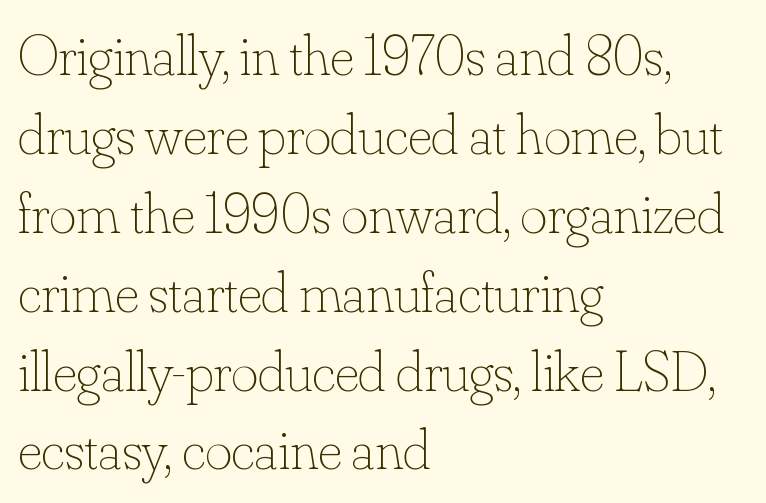
{"italic": "no", "bold": "no", "weight": "thin", "width": "normal", "stroke_contrast": "low", "x_height": "small", "monospaced": "no", "underline": "no", "align": "left", "line_spacing": "normal", "line_spacing_ratio": 1.36, "letter_spacing": "normal", "letter_spacing_em": 0.0, "glyph_px": 58}
